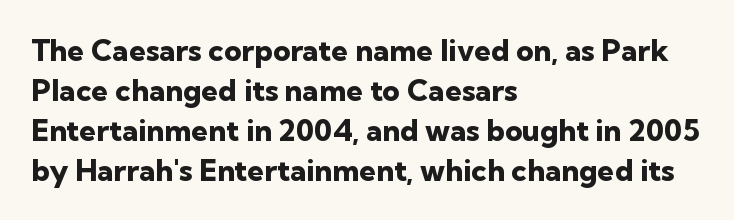
Q: Is the text bold? A: Yes.
Q: Is the text italic (slanted)? A: No, it is upright.
Q: Is the typeface a serif or a sans-serif typeface? A: Sans-serif.
Q: Is the text underlined? A: No.
Q: How is the paragraph aligned? A: Left-aligned.
Q: Is the spacing between letters normal or unusually wide? A: Normal.
Q: Is the spacing between lines tight, normal or loose? A: Normal.
Q: Width (condensed, normal, or wide)? A: Normal.
Q: Stroke contrast? A: Low.
Q: x-height? A: Medium.
Q: Monospaced? A: No.
